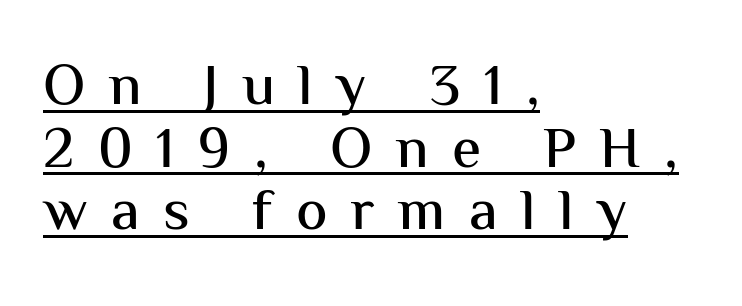
Q: Is the text italic (slanted)? A: No, it is upright.
Q: Is the typeface a serif or a sans-serif typeface? A: Sans-serif.
Q: Is the text underlined? A: Yes.
Q: How is the paragraph aligned? A: Left-aligned.
Q: Is the spacing between letters normal or unusually wide? A: Unusually wide.
Q: Is the spacing between lines tight, normal or loose? A: Tight.
Q: Width (condensed, normal, or wide)? A: Normal.
Q: Stroke contrast? A: Medium.
Q: x-height? A: Medium.
Q: Monospaced? A: No.
